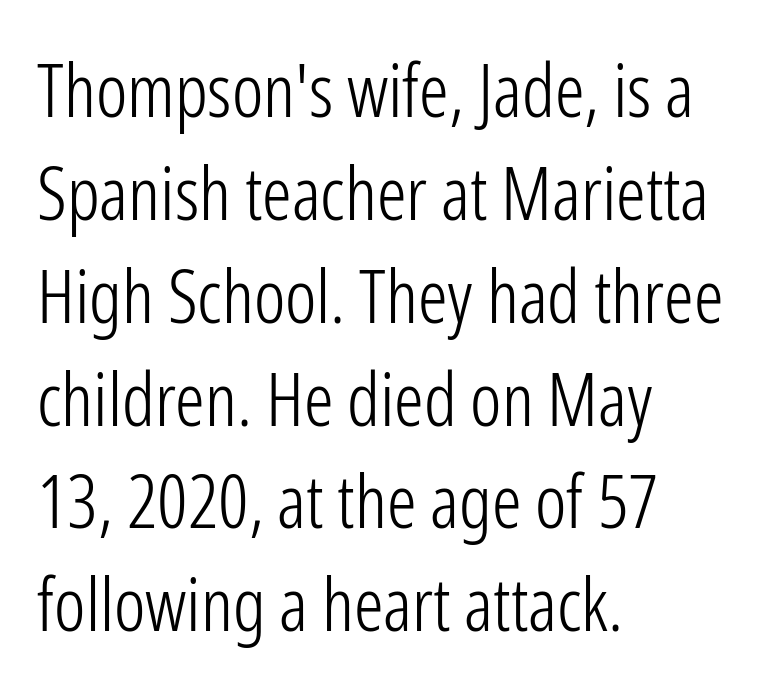
The image shows 74 px light, condensed sans-serif type, upright; set left-aligned, normal line spacing (1.39x), normal letter spacing, not underlined; low stroke contrast and a medium x-height.
